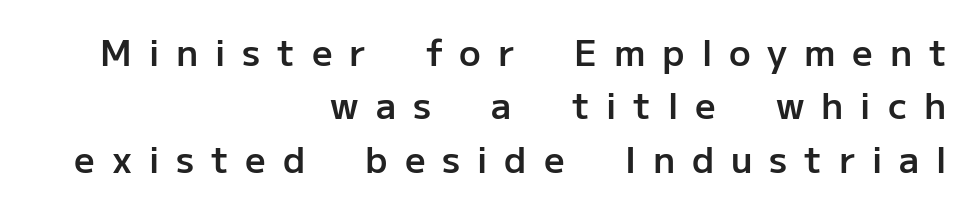
The image shows 36 px semibold sans-serif type, upright; set right-aligned, normal line spacing (1.48x), unusually wide letter spacing (+0.47 em), not underlined; low stroke contrast and a medium x-height.
